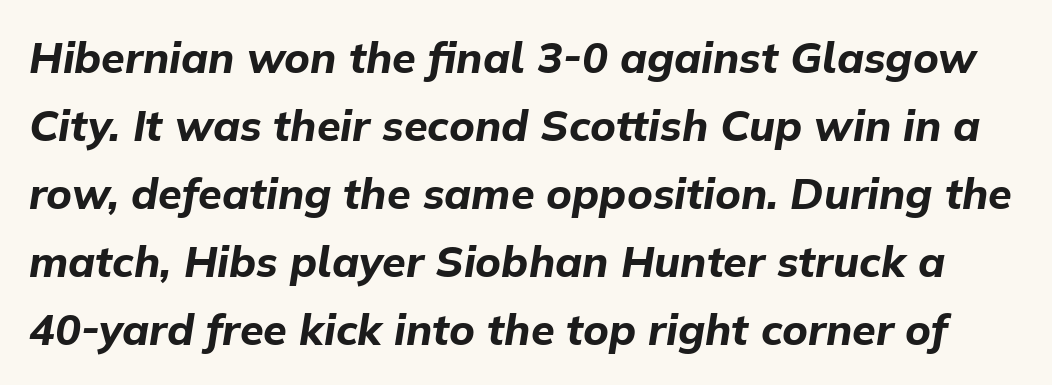
The image shows 43 px bold type, italic (leaning right); set normal line spacing (1.58x), normal letter spacing, not underlined; low stroke contrast and a medium x-height.
